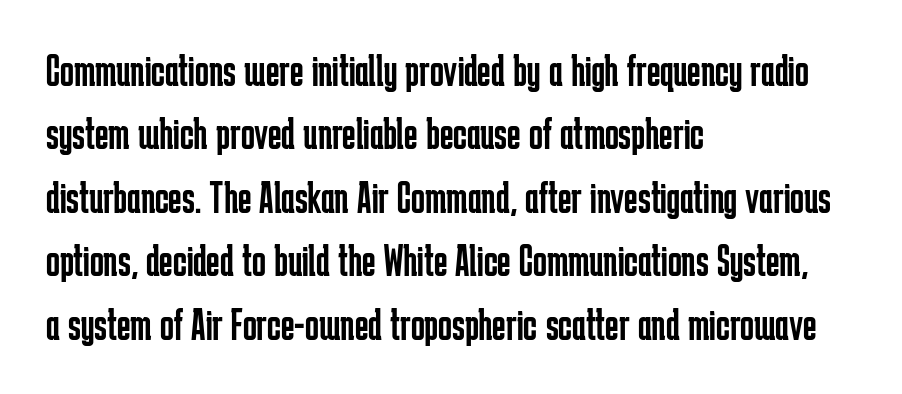
The image shows 46 px regular-weight, condensed sans-serif type, upright; set left-aligned, normal line spacing (1.38x), normal letter spacing, not underlined; low stroke contrast and a medium x-height.
